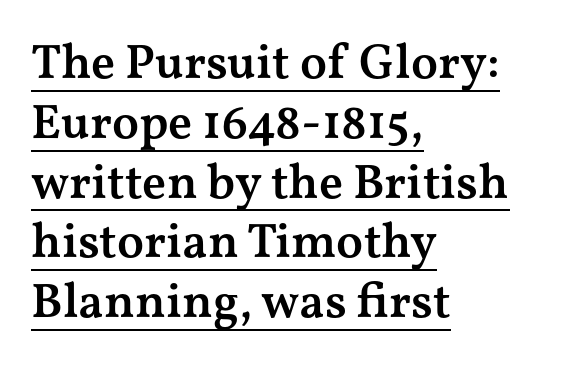
Q: Is the text bold? A: Semi-bold.
Q: Is the text italic (slanted)? A: No, it is upright.
Q: Is the typeface a serif or a sans-serif typeface? A: Serif.
Q: Is the text underlined? A: Yes.
Q: How is the paragraph aligned? A: Left-aligned.
Q: Is the spacing between letters normal or unusually wide? A: Normal.
Q: Width (condensed, normal, or wide)? A: Wide.
Q: Stroke contrast? A: Medium.
Q: x-height? A: Medium.
Q: Monospaced? A: No.
